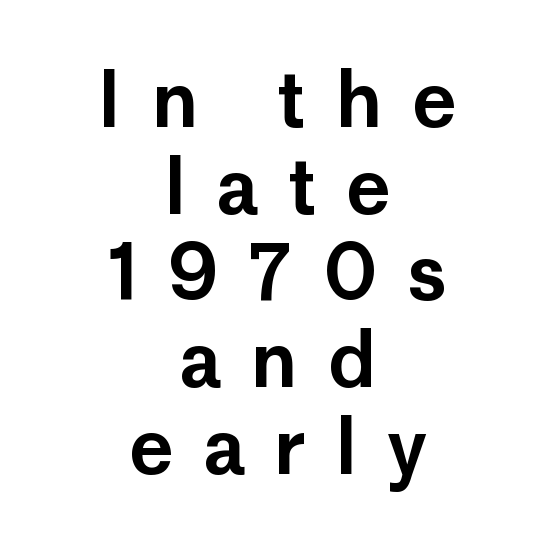
{"serif": "no", "italic": "no", "width": "normal", "stroke_contrast": "low", "x_height": "medium", "monospaced": "no", "underline": "no", "align": "center", "line_spacing": "tight", "line_spacing_ratio": 1.14, "letter_spacing": "wide", "letter_spacing_em": 0.39, "glyph_px": 76}
